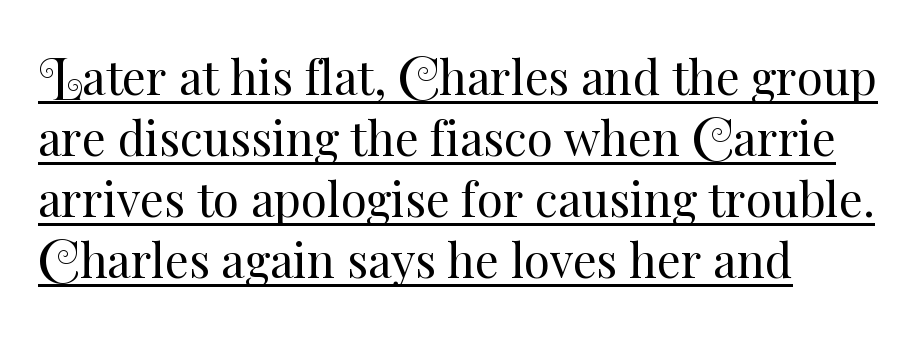
Q: Is the text bold? A: No.
Q: Is the text italic (slanted)? A: No, it is upright.
Q: Is the text underlined? A: Yes.
Q: How is the paragraph aligned? A: Left-aligned.
Q: Is the spacing between letters normal or unusually wide? A: Normal.
Q: Is the spacing between lines tight, normal or loose? A: Normal.
Q: Width (condensed, normal, or wide)? A: Normal.
Q: Stroke contrast? A: Medium.
Q: x-height? A: Small.
Q: Monospaced? A: No.
